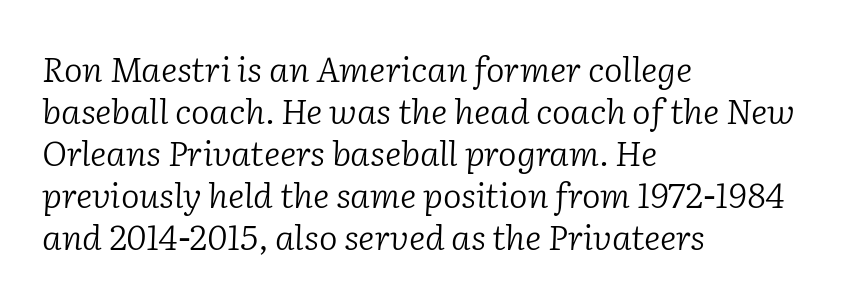
{"serif": "yes", "italic": "yes", "lean": "right", "slant_degrees": 2, "bold": "no", "weight": "light", "width": "normal", "stroke_contrast": "low", "x_height": "medium", "monospaced": "no", "underline": "no", "align": "left", "line_spacing_ratio": 1.2, "letter_spacing": "normal", "letter_spacing_em": 0.0, "glyph_px": 35}
